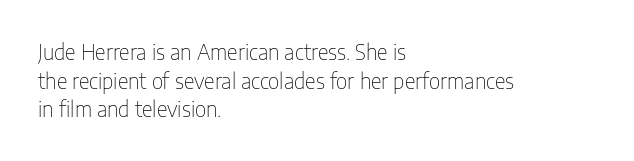
The image shows 21 px text type, upright; set left-aligned, normal line spacing (1.36x), normal letter spacing, not underlined.
